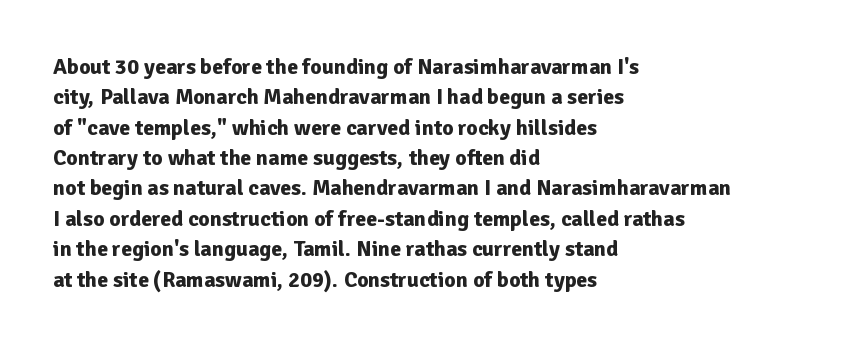
The paragraph shown leans on its left margin. The glyphs have the mass of a bold cut. How are the letters spaced? Ordinarily, with no added tracking. This sample uses an upright cut, with every glyph sitting square on the baseline.
